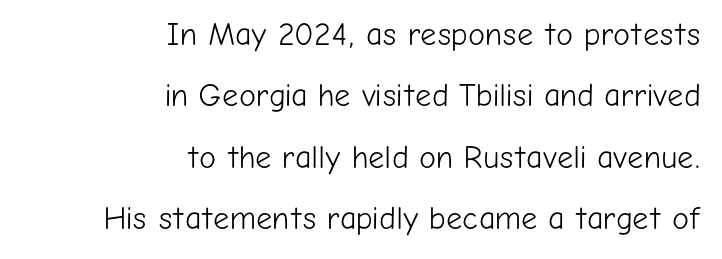
Unmarked baselines from the first word to the last. Note the varied advance widths — an 'i' is clearly narrower than an 'm'. Compared with typical body copy, the letter spacing here is the same. The block of text is sparse from top to bottom, with ample space between rows.
